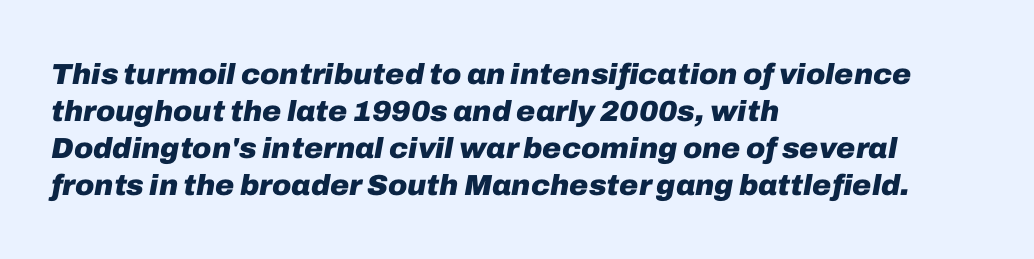
The image shows 29 px heavy type, italic (leaning right); set left-aligned, normal line spacing (1.28x), normal letter spacing, not underlined; low stroke contrast and a medium x-height.
